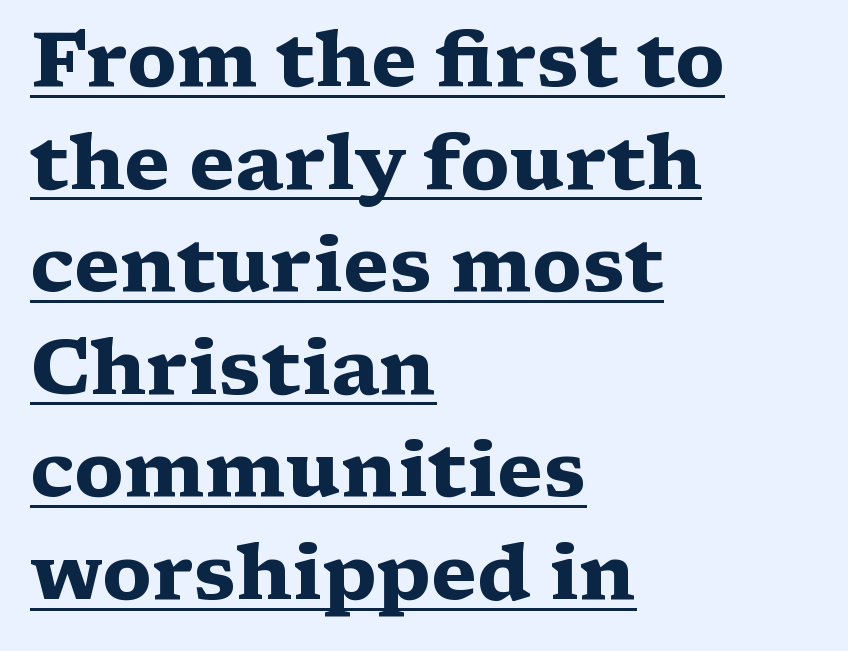
Q: Is the text bold? A: Yes.
Q: Is the text italic (slanted)? A: No, it is upright.
Q: Is the typeface a serif or a sans-serif typeface? A: Serif.
Q: Is the text underlined? A: Yes.
Q: How is the paragraph aligned? A: Left-aligned.
Q: Is the spacing between letters normal or unusually wide? A: Normal.
Q: Is the spacing between lines tight, normal or loose? A: Normal.
Q: Width (condensed, normal, or wide)? A: Wide.
Q: Stroke contrast? A: Medium.
Q: x-height? A: Medium.
Q: Monospaced? A: No.
